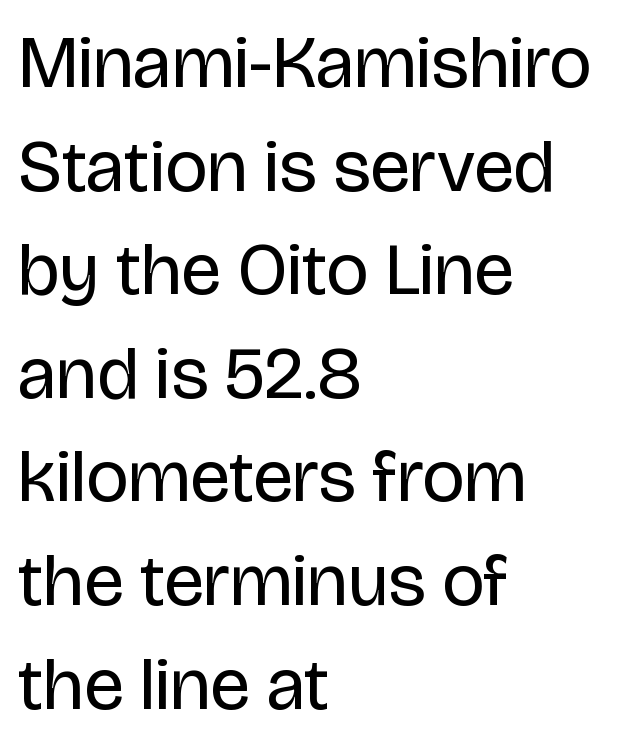
{"serif": "no", "italic": "no", "bold": "no", "weight": "regular", "width": "normal", "stroke_contrast": "low", "x_height": "large", "monospaced": "no", "underline": "no", "align": "left", "line_spacing": "normal", "line_spacing_ratio": 1.4, "letter_spacing": "normal", "letter_spacing_em": 0.0, "glyph_px": 74}
